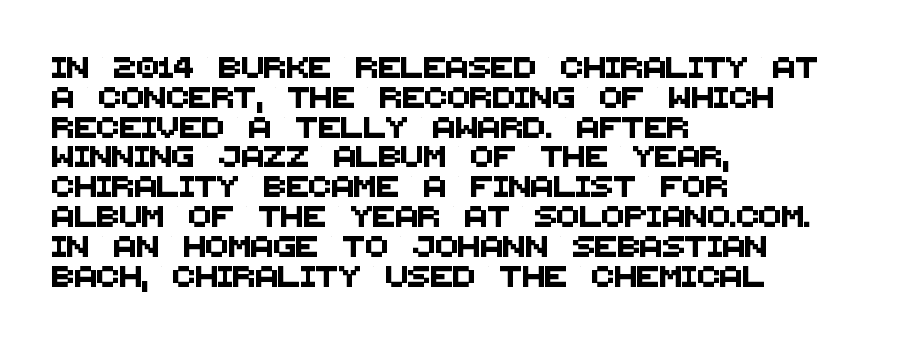
The image shows 21 px text type; set left-aligned, normal line spacing (1.42x), normal letter spacing, not underlined.
